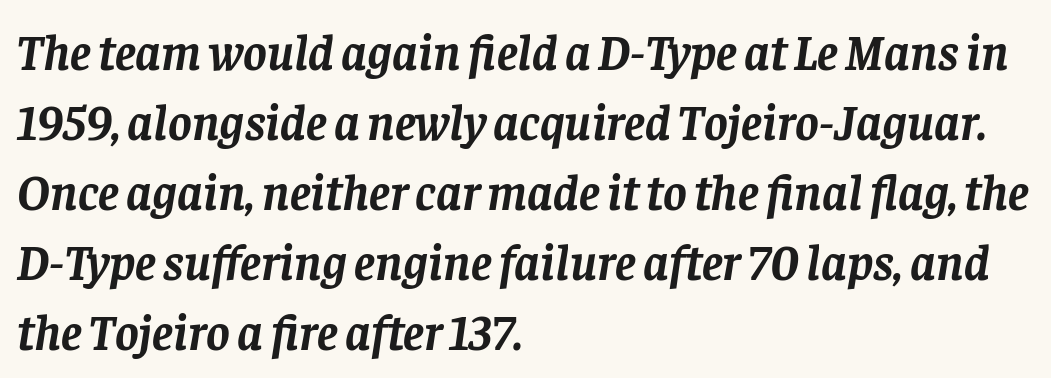
{"serif": "yes", "italic": "yes", "lean": "right", "slant_degrees": 8, "bold": "yes", "weight": "semibold", "width": "normal", "stroke_contrast": "low", "x_height": "large", "monospaced": "no", "underline": "no", "align": "left", "line_spacing": "normal", "line_spacing_ratio": 1.4, "letter_spacing": "normal", "letter_spacing_em": 0.0, "glyph_px": 50}
